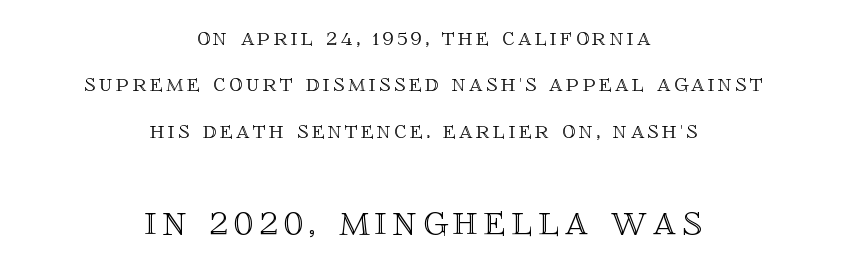
The image shows 45 px text type, upright; set centered, line spacing 1.78x, not underlined; the second (bottom) block is 1.73x larger; a large x-height.
